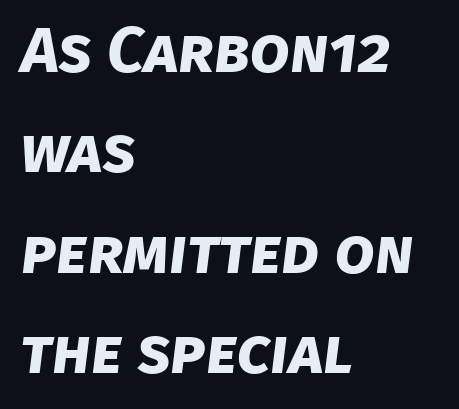
{"serif": "no", "bold": "yes", "weight": "bold", "width": "normal", "stroke_contrast": "low", "x_height": "large", "monospaced": "no", "underline": "no", "align": "left", "line_spacing": "normal", "line_spacing_ratio": 1.57, "letter_spacing": "normal", "letter_spacing_em": 0.0, "glyph_px": 64}
